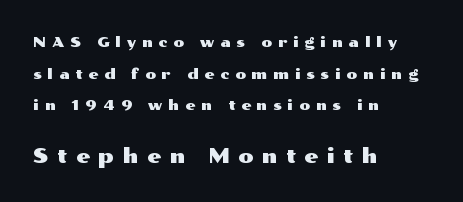
Q: Is the text italic (slanted)? A: No, it is upright.
Q: Is the text underlined? A: No.
Q: How is the paragraph aligned? A: Left-aligned.
Q: Is the spacing between letters normal or unusually wide? A: Unusually wide.
Q: Is the spacing between lines tight, normal or loose? A: Loose.
Q: Which block of text is set in a larger size, the first (top) or the second (bottom)? A: The second (bottom) one.
